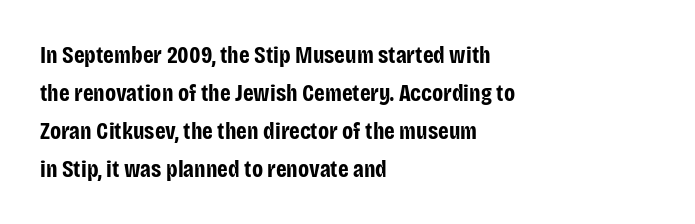
The image shows 24 px bold type, upright; set left-aligned, normal line spacing (1.58x), normal letter spacing, not underlined.
